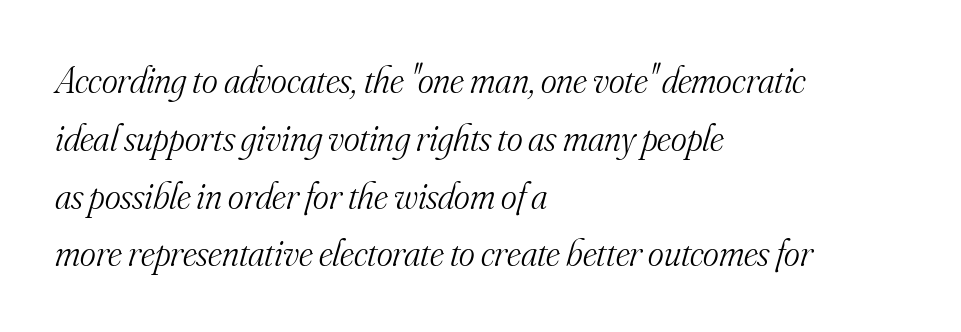
Q: Is the text bold? A: No.
Q: Is the text italic (slanted)? A: Yes, it leans right by about 16 degrees.
Q: Is the typeface a serif or a sans-serif typeface? A: Serif.
Q: Is the text underlined? A: No.
Q: How is the paragraph aligned? A: Left-aligned.
Q: Is the spacing between letters normal or unusually wide? A: Normal.
Q: Is the spacing between lines tight, normal or loose? A: Normal.
Q: Width (condensed, normal, or wide)? A: Normal.
Q: Stroke contrast? A: Medium.
Q: x-height? A: Small.
Q: Monospaced? A: No.
